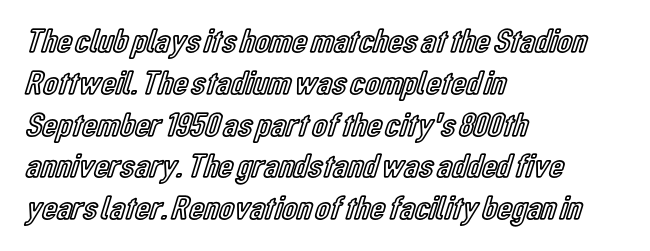
Q: Is the text italic (slanted)? A: Yes.
Q: Is the text underlined? A: No.
Q: How is the paragraph aligned? A: Left-aligned.
Q: Is the spacing between letters normal or unusually wide? A: Normal.
Q: Width (condensed, normal, or wide)? A: Condensed.
Q: x-height? A: Medium.
Q: Monospaced? A: No.
